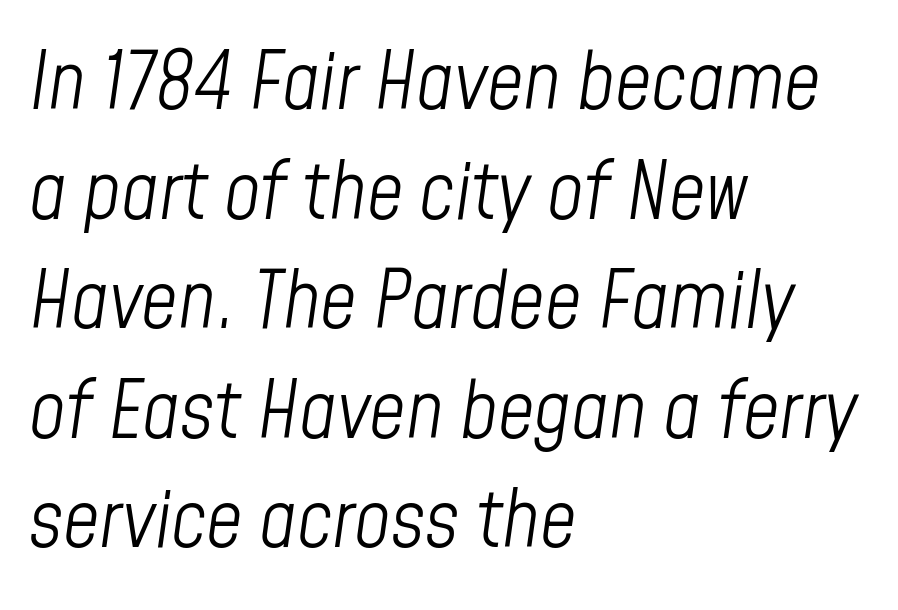
Weight: not bold — regular or lighter. Horizontal alignment here is leftward, the default for most running prose. The block of text has a typical density, with ordinary space between rows. The words here are not underlined. Spacing verdict: proportional, widths tailored to each character.
